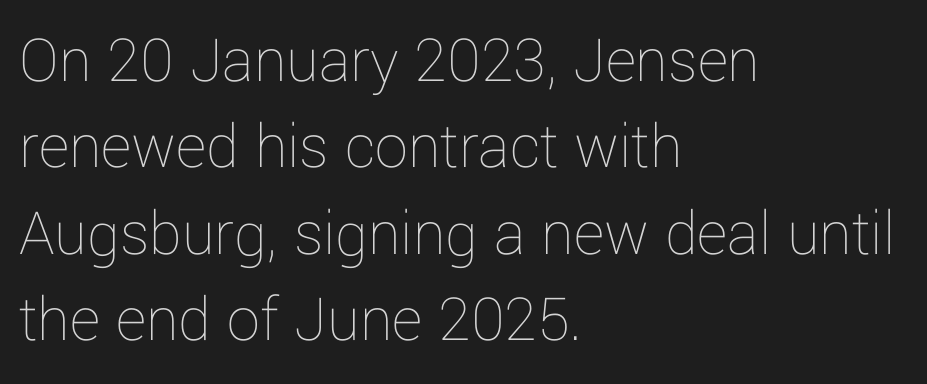
What's the leading like? Ordinary, nothing unusual. Nobody drew a line under any word here. The line texture is even and compact thanks to regular tracking. Horizontally, the lines are justified to the leading edge only. Do the characters align in a grid? No, the font is proportional.
